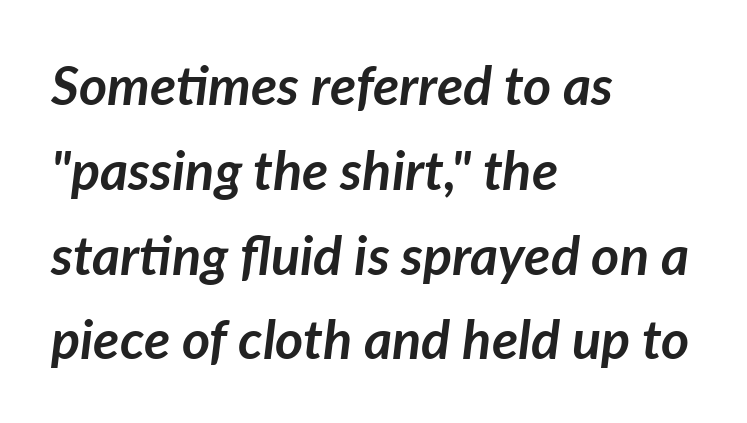
{"italic": "yes", "lean": "right", "slant_degrees": 7, "bold": "yes", "weight": "semibold", "width": "normal", "stroke_contrast": "low", "x_height": "medium", "monospaced": "no", "underline": "no", "align": "left", "line_spacing": "normal", "line_spacing_ratio": 1.57, "letter_spacing": "normal", "letter_spacing_em": 0.0, "glyph_px": 54}
